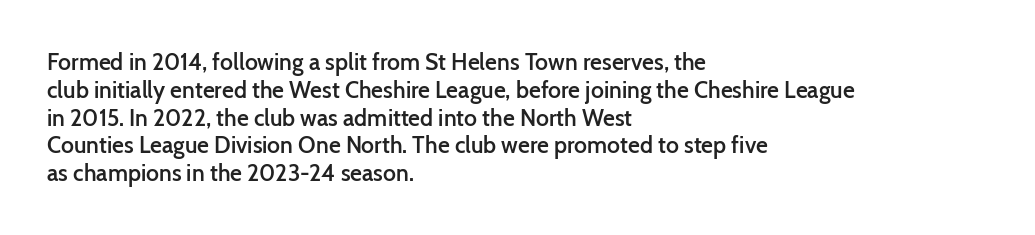
{"italic": "no", "bold": "semi", "underline": "no", "align": "left", "line_spacing_ratio": 1.21, "letter_spacing": "normal", "letter_spacing_em": 0.0, "glyph_px": 23}
